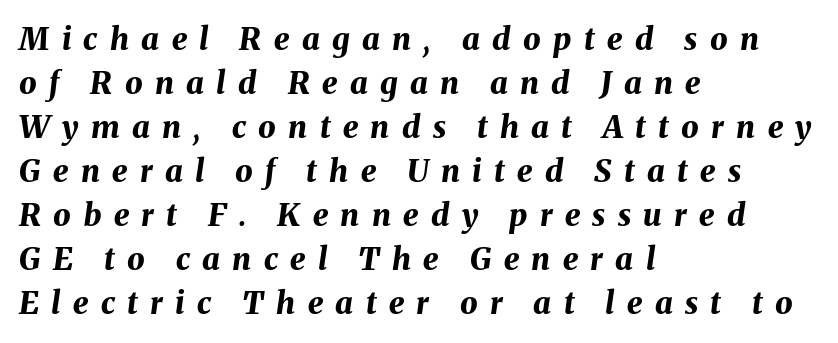
The image shows 31 px bold type, italic (leaning right); set left-aligned, normal line spacing (1.42x), unusually wide letter spacing (+0.4 em), not underlined; medium stroke contrast and a medium x-height.
